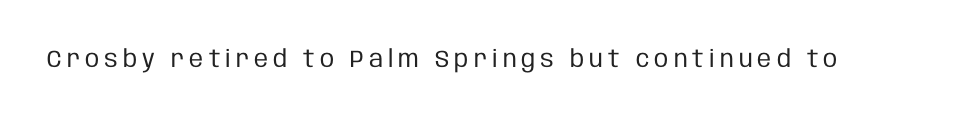
The image shows 24 px text type, upright; set unusually wide letter spacing (+0.21 em), not underlined.
